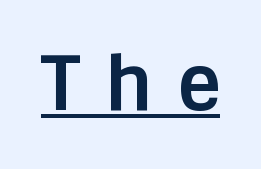
{"serif": "no", "italic": "no", "bold": "yes", "weight": "bold", "width": "normal", "stroke_contrast": "low", "x_height": "large", "monospaced": "no", "underline": "yes", "letter_spacing": "wide", "letter_spacing_em": 0.32, "glyph_px": 75}
